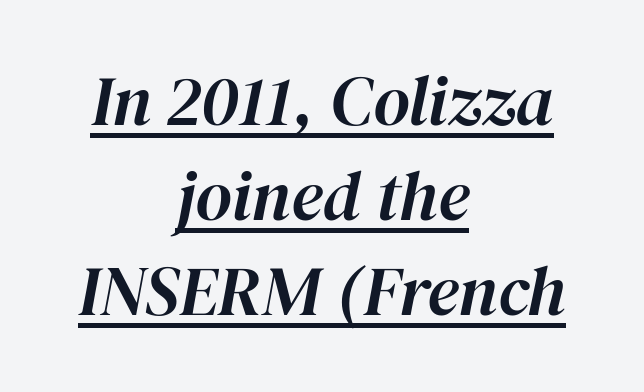
A typesetter would mark this as italic. Visually the block forms a symmetrical silhouette, jagged on both flanks. The space between consecutive lines is moderate. The face used here is proportionally spaced, like ordinary book or web type. The glyphs are accompanied by a horizontal stroke just below them.
